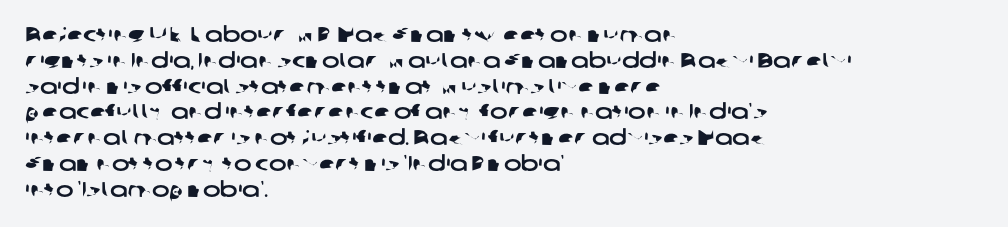
The image shows 21 px text type; set left-aligned, line spacing 1.23x, normal letter spacing, not underlined.
